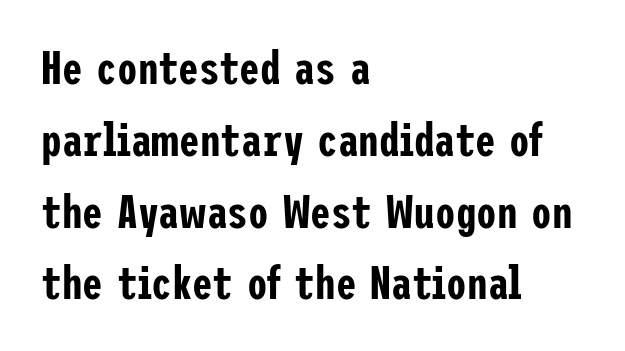
Q: Is the text italic (slanted)? A: No, it is upright.
Q: Is the typeface a serif or a sans-serif typeface? A: Sans-serif.
Q: Is the text underlined? A: No.
Q: How is the paragraph aligned? A: Left-aligned.
Q: Is the spacing between letters normal or unusually wide? A: Normal.
Q: Is the spacing between lines tight, normal or loose? A: Normal.
Q: Width (condensed, normal, or wide)? A: Condensed.
Q: Stroke contrast? A: Low.
Q: x-height? A: Medium.
